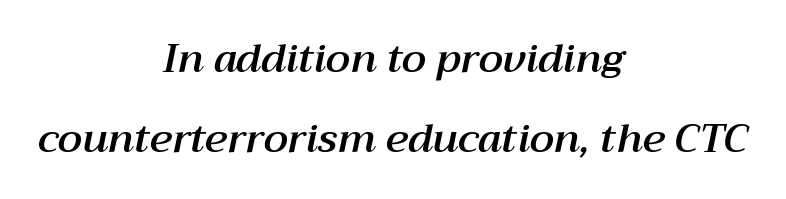
Q: Is the text italic (slanted)? A: Yes, it leans right by about 12 degrees.
Q: Is the text underlined? A: No.
Q: How is the paragraph aligned? A: Centered.
Q: Is the spacing between letters normal or unusually wide? A: Normal.
Q: Is the spacing between lines tight, normal or loose? A: Loose.
Q: Width (condensed, normal, or wide)? A: Normal.
Q: Stroke contrast? A: Medium.
Q: x-height? A: Medium.
Q: Monospaced? A: No.
